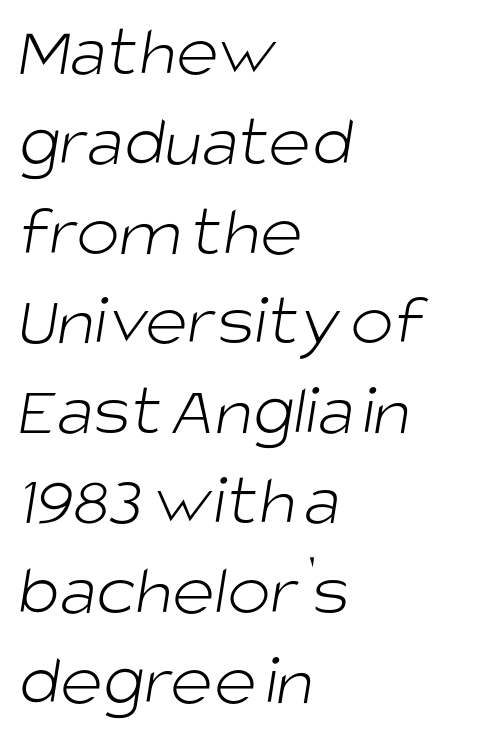
The image shows 73 px light sans-serif type; set left-aligned, line spacing 1.23x, normal letter spacing, not underlined; low stroke contrast and a large x-height.
